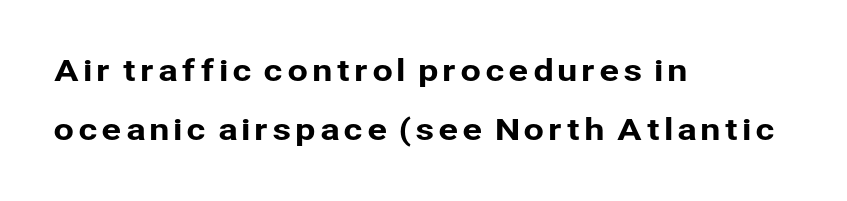
{"serif": "no", "italic": "no", "width": "normal", "stroke_contrast": "low", "x_height": "medium", "monospaced": "no", "underline": "no", "align": "left", "line_spacing": "loose", "line_spacing_ratio": 1.96, "glyph_px": 30}
